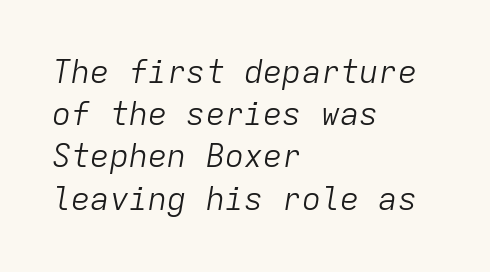
{"italic": "yes", "lean": "right", "slant_degrees": 9, "bold": "no", "weight": "light", "width": "normal", "stroke_contrast": "low", "x_height": "medium", "monospaced": "yes", "underline": "no", "align": "left", "line_spacing": "normal", "line_spacing_ratio": 1.32, "letter_spacing": "normal", "letter_spacing_em": 0.0, "glyph_px": 32}
